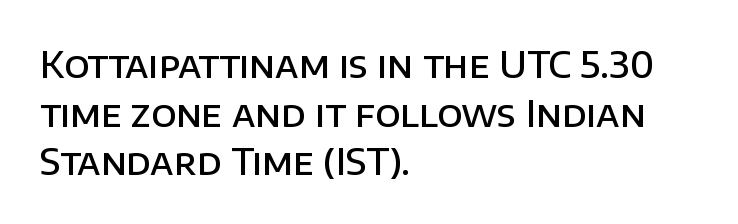
{"serif": "no", "italic": "no", "bold": "semi", "weight": "semibold", "width": "normal", "stroke_contrast": "low", "x_height": "large", "monospaced": "no", "underline": "no", "align": "left", "line_spacing": "normal", "line_spacing_ratio": 1.35, "letter_spacing": "normal", "letter_spacing_em": 0.0, "glyph_px": 36}
